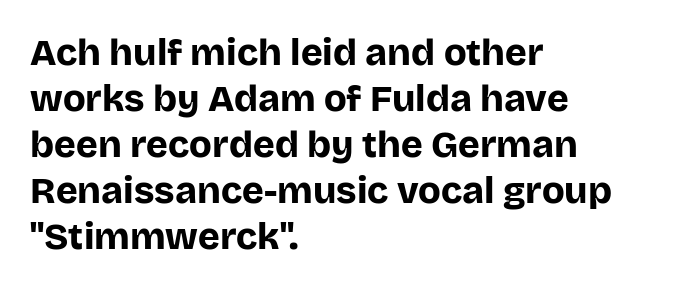
Here the glyphs are tracked normally, forming tight word shapes. These lines are set flush left with a ragged right edge. The sample has been set heavy, in full bold. Varying glyph widths throughout — classic text-font behaviour. This rendering employs a face without finishing strokes, i.e., a sans-serif.
